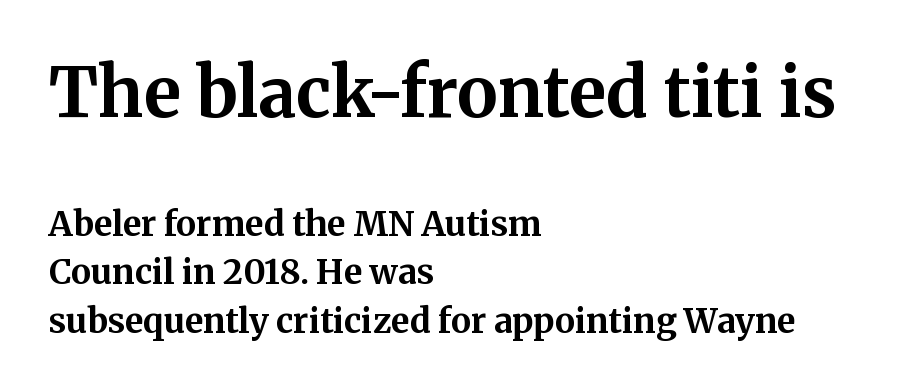
Reading top to bottom, the characters get smaller at the block break. The font family rendered here belongs to the serif group. Compared with typical body copy, the letter spacing here is the same. The letters stand upright; this is a roman face. Summary of vertical rhythm: regular, with standard interline spacing.
